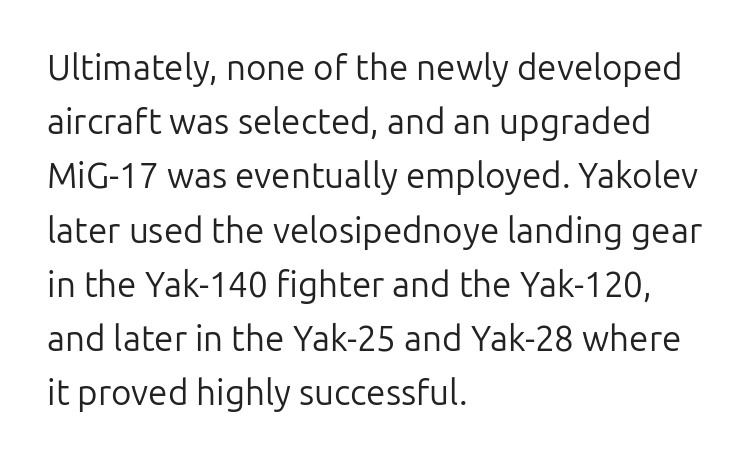
{"serif": "no", "italic": "no", "bold": "no", "weight": "regular", "width": "normal", "stroke_contrast": "low", "x_height": "medium", "monospaced": "no", "underline": "no", "align": "left", "line_spacing": "normal", "line_spacing_ratio": 1.55, "letter_spacing": "normal", "letter_spacing_em": 0.0, "glyph_px": 35}
